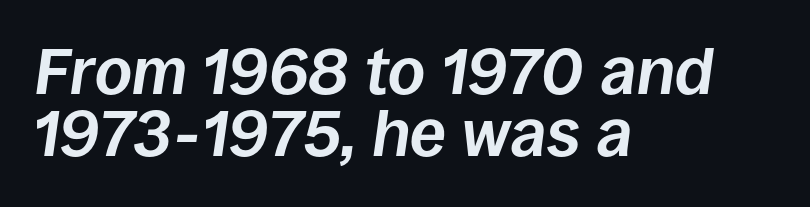
Q: Is the text bold? A: Yes.
Q: Is the text italic (slanted)? A: Yes, it leans right by about 8 degrees.
Q: Is the text underlined? A: No.
Q: How is the paragraph aligned? A: Left-aligned.
Q: Is the spacing between letters normal or unusually wide? A: Normal.
Q: Is the spacing between lines tight, normal or loose? A: Tight.
Q: Width (condensed, normal, or wide)? A: Normal.
Q: Stroke contrast? A: Low.
Q: x-height? A: Large.
Q: Monospaced? A: No.
